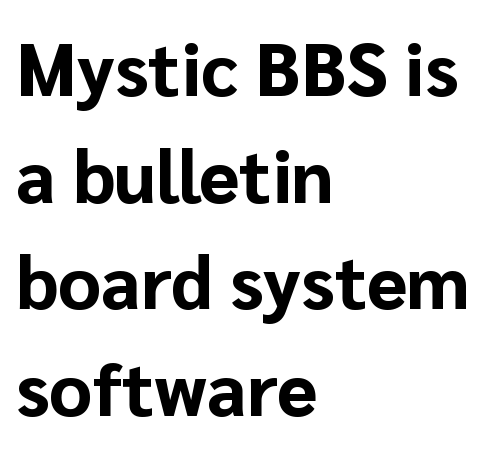
The image shows 74 px bold sans-serif type, upright; set left-aligned, normal line spacing (1.44x), normal letter spacing, not underlined; low stroke contrast and a medium x-height.
